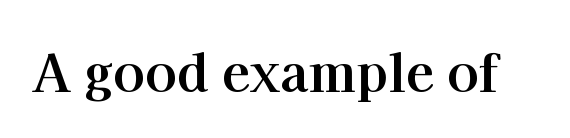
The image shows 52 px bold serif type, upright; set normal letter spacing, not underlined; high stroke contrast and a medium x-height.
